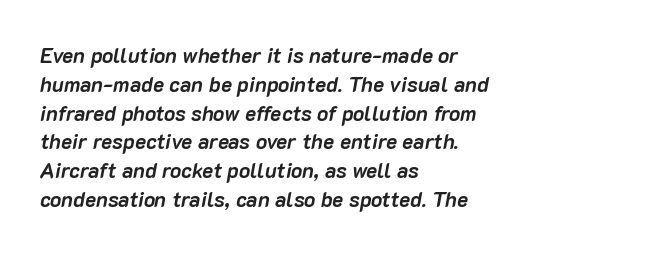
Normally led — the rows are evenly, conventionally spaced. Designer's note — italics engaged. Plenty of ink on the page — the face is bold. A typesetter would call this zero additional tracking. Alignment: flush left.
